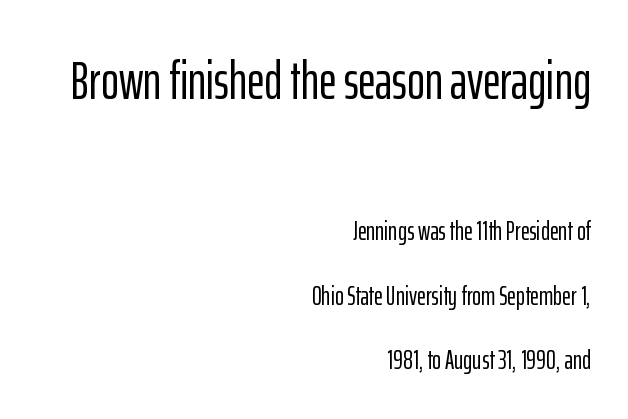
Q: Is the text italic (slanted)? A: No, it is upright.
Q: Is the typeface a serif or a sans-serif typeface? A: Sans-serif.
Q: Is the text underlined? A: No.
Q: How is the paragraph aligned? A: Right-aligned.
Q: Is the spacing between letters normal or unusually wide? A: Normal.
Q: Is the spacing between lines tight, normal or loose? A: Loose.
Q: Which block of text is set in a larger size, the first (top) or the second (bottom)? A: The first (top) one.
Q: Width (condensed, normal, or wide)? A: Condensed.
Q: Stroke contrast? A: Low.
Q: x-height? A: Medium.
Q: Monospaced? A: No.
